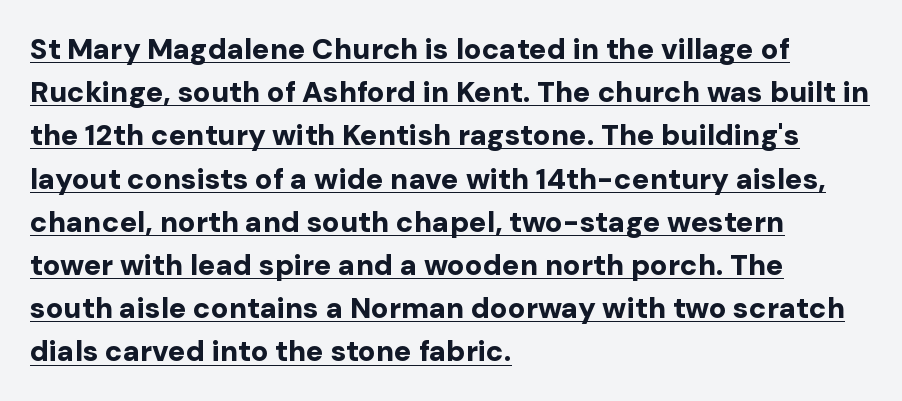
The passage shown is typed in a proportional face where columns would drift. The rendering keeps characters at their native spacing. If you drew a ruler down the left edge, every line would touch it. Italic? Not at all — the glyphs are vertical.
